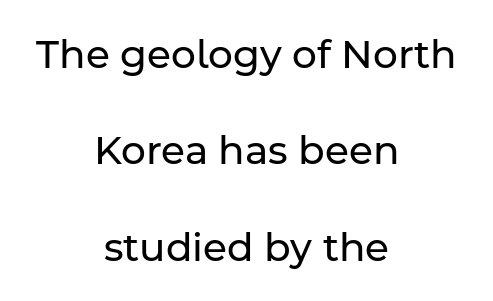
{"serif": "no", "italic": "no", "bold": "no", "weight": "regular", "width": "normal", "stroke_contrast": "low", "x_height": "medium", "monospaced": "no", "underline": "no", "align": "center", "line_spacing": "loose", "line_spacing_ratio": 2.47, "letter_spacing": "normal", "letter_spacing_em": 0.0, "glyph_px": 39}
